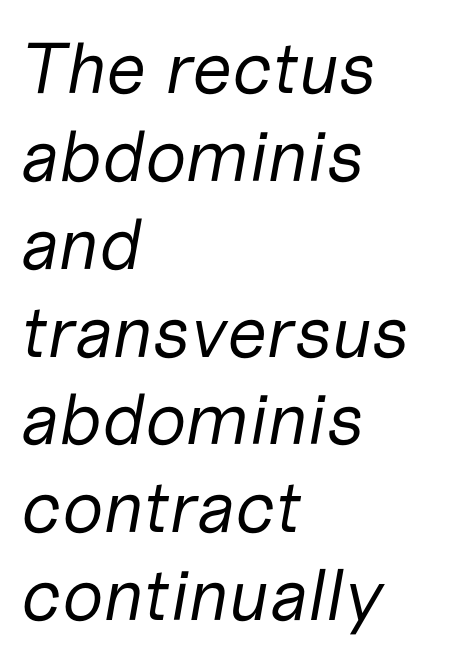
{"italic": "yes", "lean": "right", "slant_degrees": 10, "bold": "no", "weight": "regular", "width": "normal", "stroke_contrast": "low", "x_height": "medium", "monospaced": "no", "underline": "no", "align": "left", "line_spacing_ratio": 1.22, "letter_spacing": "normal", "letter_spacing_em": 0.0, "glyph_px": 72}
